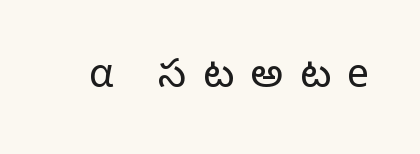
The image shows 40 px light sans-serif type, upright; set unusually wide letter spacing (+0.42 em), not underlined; low stroke contrast and a medium x-height.
